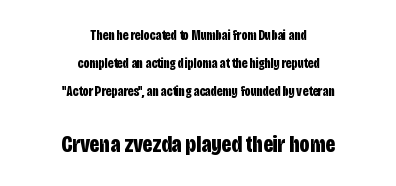
Q: Is the text bold? A: Yes.
Q: Is the text italic (slanted)? A: No, it is upright.
Q: Is the text underlined? A: No.
Q: How is the paragraph aligned? A: Centered.
Q: Is the spacing between letters normal or unusually wide? A: Normal.
Q: Is the spacing between lines tight, normal or loose? A: Loose.
Q: Which block of text is set in a larger size, the first (top) or the second (bottom)? A: The second (bottom) one.
